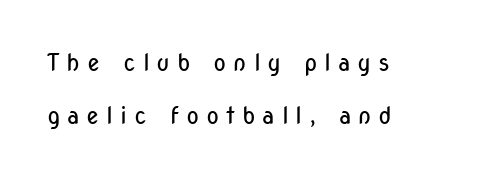
Q: Is the text bold? A: No.
Q: Is the text italic (slanted)? A: No, it is upright.
Q: Is the text underlined? A: No.
Q: How is the paragraph aligned? A: Left-aligned.
Q: Is the spacing between letters normal or unusually wide? A: Unusually wide.
Q: Is the spacing between lines tight, normal or loose? A: Loose.
